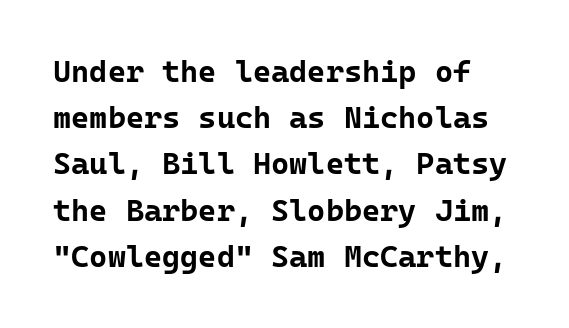
Q: Is the text bold? A: Yes.
Q: Is the text italic (slanted)? A: No, it is upright.
Q: Is the typeface a serif or a sans-serif typeface? A: Sans-serif.
Q: Is the text underlined? A: No.
Q: Is the spacing between letters normal or unusually wide? A: Normal.
Q: Is the spacing between lines tight, normal or loose? A: Normal.
Q: Width (condensed, normal, or wide)? A: Normal.
Q: Stroke contrast? A: Low.
Q: x-height? A: Medium.
Q: Monospaced? A: Yes.
